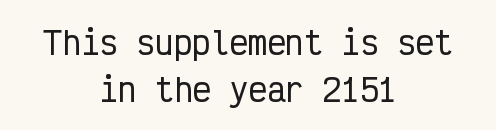
Q: Is the text italic (slanted)? A: No, it is upright.
Q: Is the typeface a serif or a sans-serif typeface? A: Sans-serif.
Q: Is the text underlined? A: No.
Q: How is the paragraph aligned? A: Centered.
Q: Is the spacing between letters normal or unusually wide? A: Normal.
Q: Is the spacing between lines tight, normal or loose? A: Normal.
Q: Width (condensed, normal, or wide)? A: Condensed.
Q: Stroke contrast? A: Low.
Q: x-height? A: Medium.
Q: Monospaced? A: Yes.
